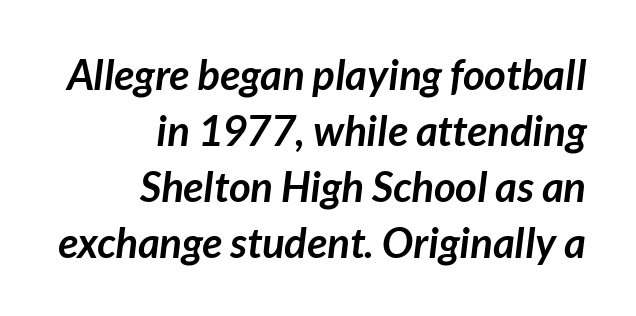
{"serif": "no", "bold": "yes", "weight": "semibold", "width": "normal", "stroke_contrast": "low", "x_height": "medium", "monospaced": "no", "underline": "no", "align": "right", "line_spacing": "normal", "line_spacing_ratio": 1.33, "letter_spacing": "normal", "letter_spacing_em": 0.0, "glyph_px": 42}
